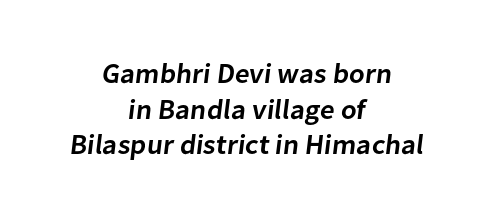
The image shows 28 px semibold sans-serif type; set centered, normal line spacing (1.27x), normal letter spacing, not underlined; low stroke contrast and a medium x-height.
